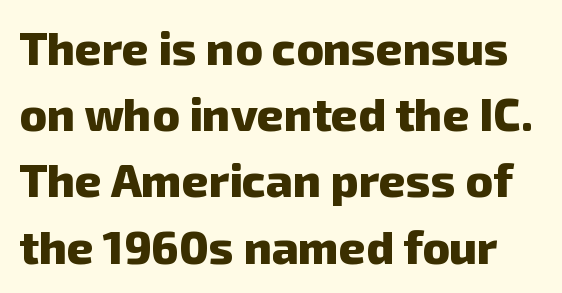
Plain, unruled lines of type. The face used here is a sans, in the tradition of grotesques and geometrics. These words are printed bold, with thick strokes throughout. Proportional: the letters do not fall into vertical columns. What stands out about the letter spacing? Nothing — it is the standard amount.
